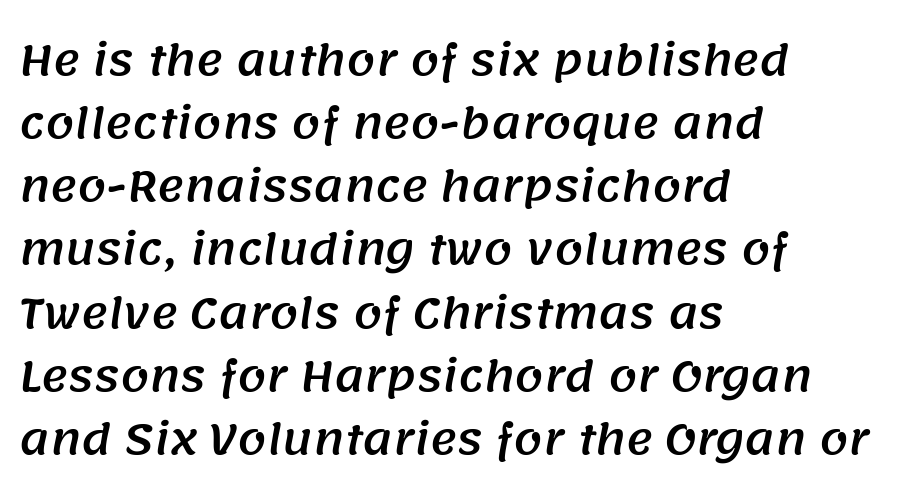
Q: Is the typeface a serif or a sans-serif typeface? A: Sans-serif.
Q: Is the text underlined? A: No.
Q: How is the paragraph aligned? A: Left-aligned.
Q: Is the spacing between letters normal or unusually wide? A: Normal.
Q: Is the spacing between lines tight, normal or loose? A: Normal.
Q: Width (condensed, normal, or wide)? A: Normal.
Q: Stroke contrast? A: Medium.
Q: x-height? A: Large.
Q: Monospaced? A: No.
